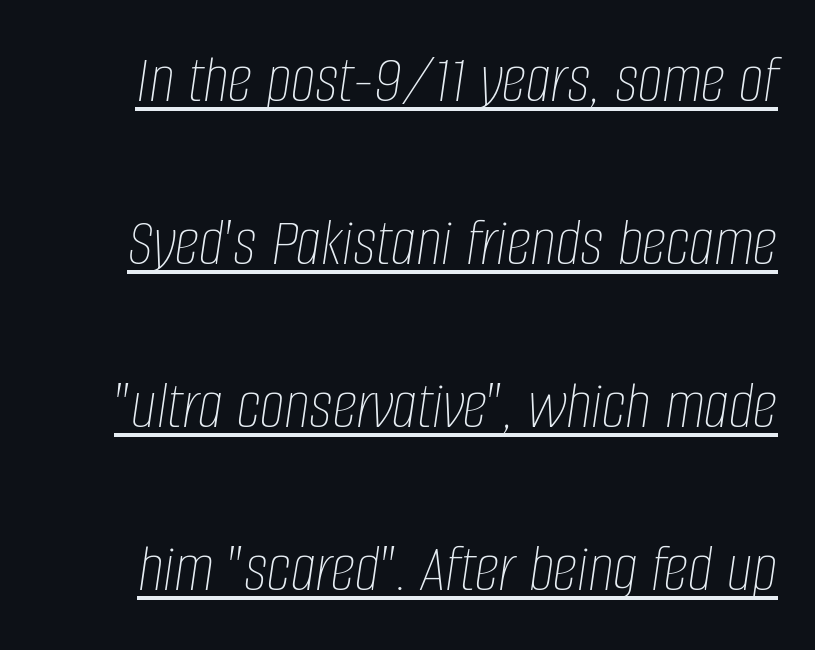
Q: Is the text bold? A: No.
Q: Is the text italic (slanted)? A: Yes, it leans right by about 8 degrees.
Q: Is the text underlined? A: Yes.
Q: Is the spacing between letters normal or unusually wide? A: Normal.
Q: Is the spacing between lines tight, normal or loose? A: Loose.
Q: Width (condensed, normal, or wide)? A: Condensed.
Q: Stroke contrast? A: Low.
Q: x-height? A: Large.
Q: Monospaced? A: No.
